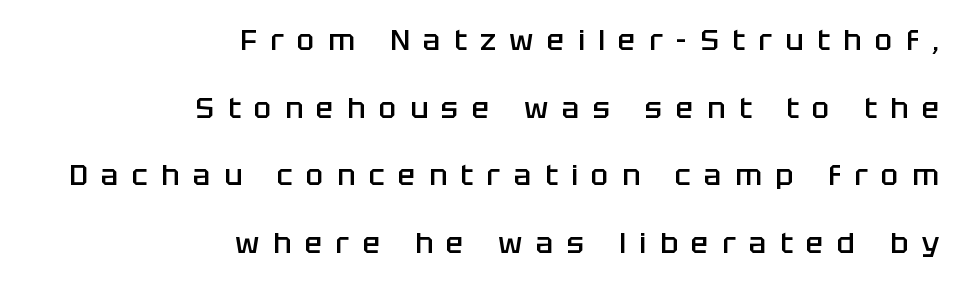
{"serif": "no", "italic": "no", "bold": "semi", "weight": "semibold", "width": "normal", "stroke_contrast": "low", "x_height": "large", "monospaced": "no", "underline": "no", "align": "right", "line_spacing": "loose", "line_spacing_ratio": 2.33, "letter_spacing": "wide", "letter_spacing_em": 0.47, "glyph_px": 29}
